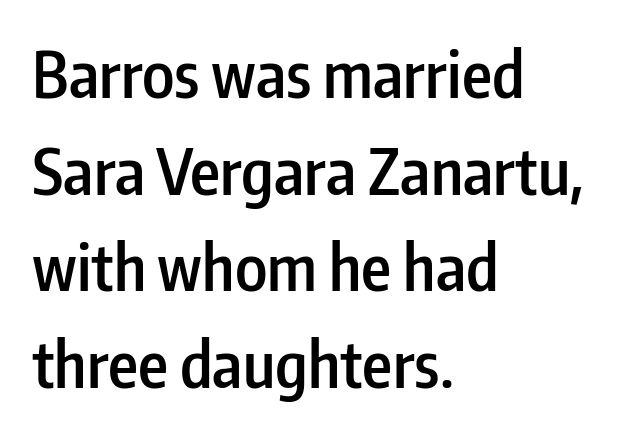
In terms of letterform style, serifs are entirely absent. Posture: upright roman. The letters sit at their default tracking, neither squeezed nor spread. Leftover space on each line is placed entirely after the last word. Note the varied advance widths — an 'i' is clearly narrower than an 'm'.
